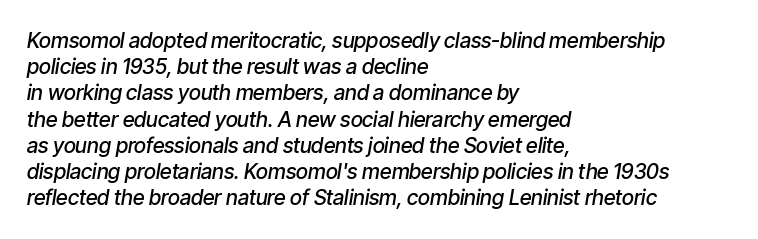
The image shows 21 px text type, italic (leaning right); set left-aligned, normal line spacing (1.25x), normal letter spacing, not underlined.
